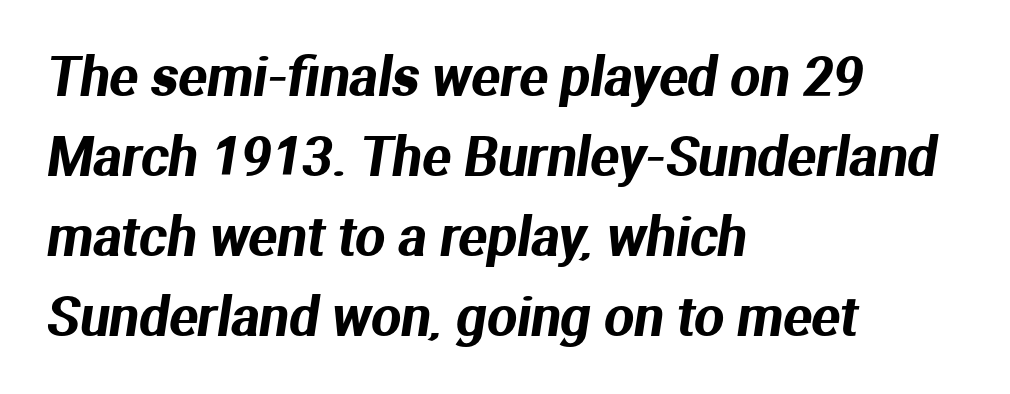
Q: Is the typeface a serif or a sans-serif typeface? A: Sans-serif.
Q: Is the text underlined? A: No.
Q: How is the paragraph aligned? A: Left-aligned.
Q: Is the spacing between letters normal or unusually wide? A: Normal.
Q: Is the spacing between lines tight, normal or loose? A: Normal.
Q: Width (condensed, normal, or wide)? A: Normal.
Q: Stroke contrast? A: Medium.
Q: x-height? A: Medium.
Q: Monospaced? A: No.
